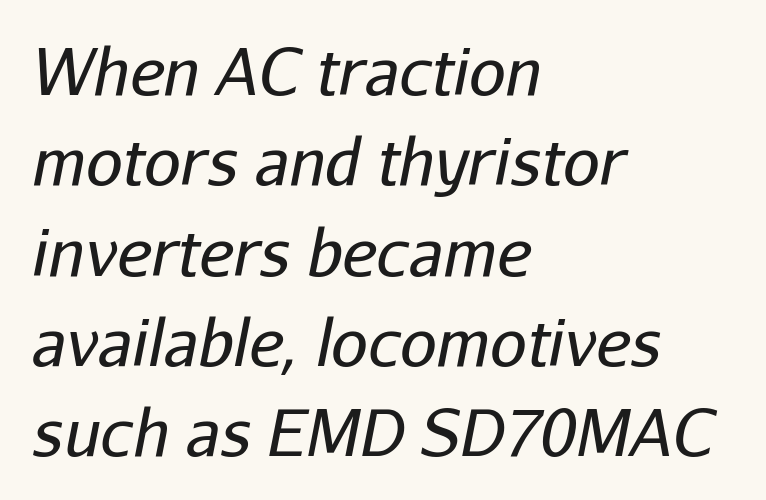
The image shows 65 px regular-weight type, italic (leaning right); set left-aligned, normal line spacing (1.39x), normal letter spacing, not underlined; low stroke contrast and a medium x-height.
